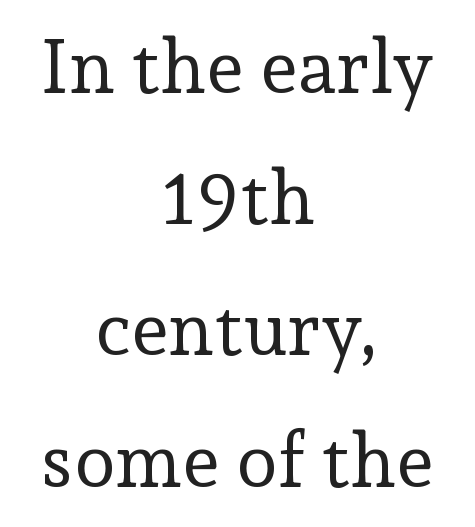
{"serif": "yes", "italic": "no", "bold": "no", "weight": "regular", "width": "normal", "stroke_contrast": "low", "x_height": "medium", "monospaced": "no", "underline": "no", "align": "center", "line_spacing_ratio": 1.75, "letter_spacing": "normal", "letter_spacing_em": 0.0, "glyph_px": 75}
